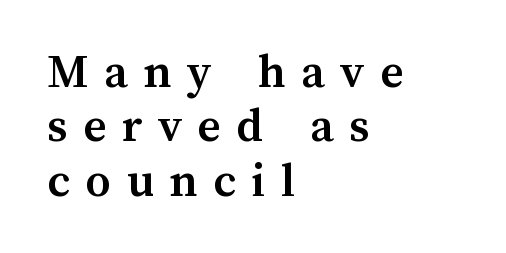
Between one letter and the next there's a generous, obvious gap. Vertically, the passage feels compressed, each row crowding the next. The lettering holds an erect, upright posture throughout. Proportional: the letters do not fall into vertical columns. Plenty of ink on the page — the face is bold.
